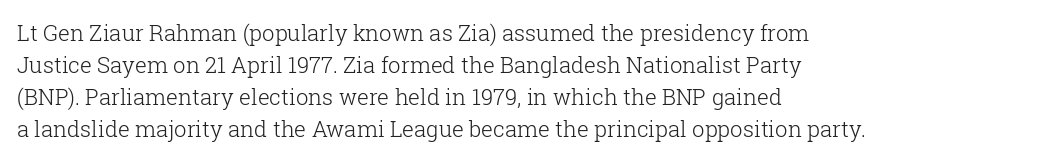
The image shows 22 px text type, upright; set left-aligned, normal line spacing (1.46x), normal letter spacing, not underlined.
